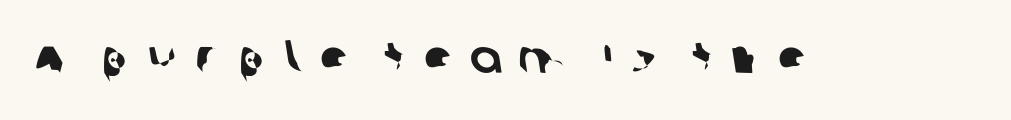
{"serif": "no", "width": "normal", "stroke_contrast": "low", "x_height": "large", "monospaced": "no", "underline": "no", "letter_spacing": "wide", "letter_spacing_em": 0.35, "glyph_px": 47}
